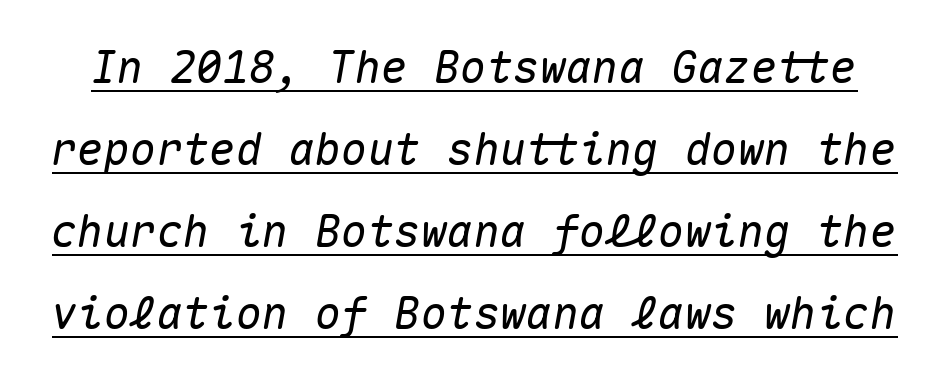
{"italic": "yes", "lean": "right", "slant_degrees": 10, "width": "normal", "stroke_contrast": "medium", "x_height": "medium", "monospaced": "yes", "underline": "yes", "line_spacing_ratio": 1.86, "letter_spacing": "normal", "letter_spacing_em": 0.0, "glyph_px": 44}
